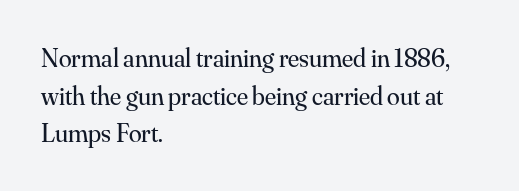
Q: Is the text bold? A: No.
Q: Is the text italic (slanted)? A: No, it is upright.
Q: Is the text underlined? A: No.
Q: How is the paragraph aligned? A: Left-aligned.
Q: Is the spacing between letters normal or unusually wide? A: Normal.
Q: Is the spacing between lines tight, normal or loose? A: Normal.
